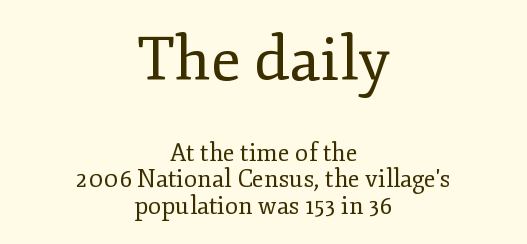
The image shows 61 px regular-weight serif type, upright; set centered, tight line spacing (1.1x), normal letter spacing, not underlined; the first (top) block is 2.54x larger; low stroke contrast and a small x-height.
